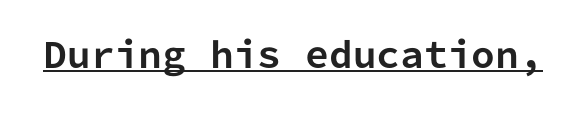
The image shows 34 px bold sans-serif type, upright, monospaced; set normal letter spacing, underlined; low stroke contrast and a medium x-height.
